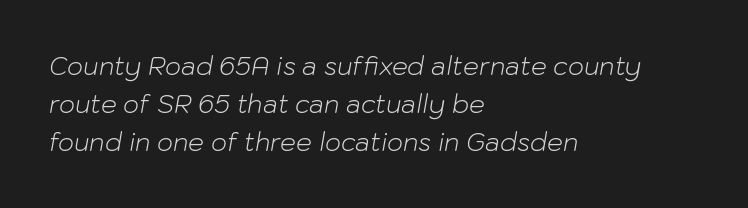
{"italic": "yes", "lean": "right", "slant_degrees": 10, "bold": "no", "underline": "no", "align": "left", "line_spacing": "normal", "line_spacing_ratio": 1.53, "letter_spacing": "normal", "letter_spacing_em": 0.0, "glyph_px": 25}
